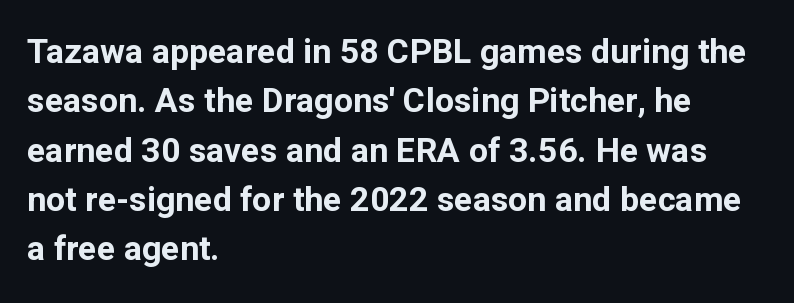
The image shows 34 px bold sans-serif type, upright; set left-aligned, normal line spacing (1.45x), normal letter spacing, not underlined; low stroke contrast and a medium x-height.
